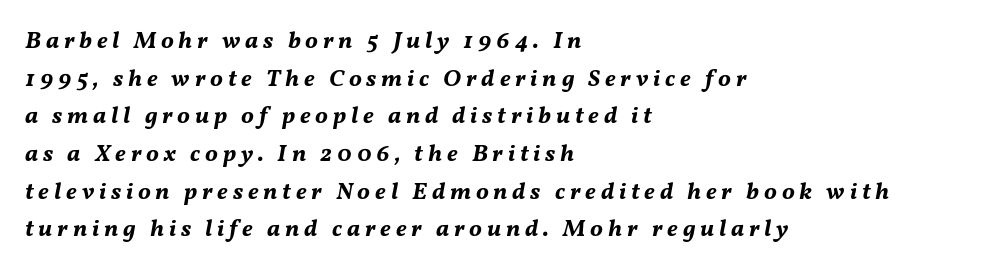
{"italic": "yes", "lean": "right", "slant_degrees": 11, "bold": "yes", "underline": "no", "align": "left", "line_spacing": "normal", "line_spacing_ratio": 1.57, "letter_spacing": "wide", "letter_spacing_em": 0.2, "glyph_px": 24}
